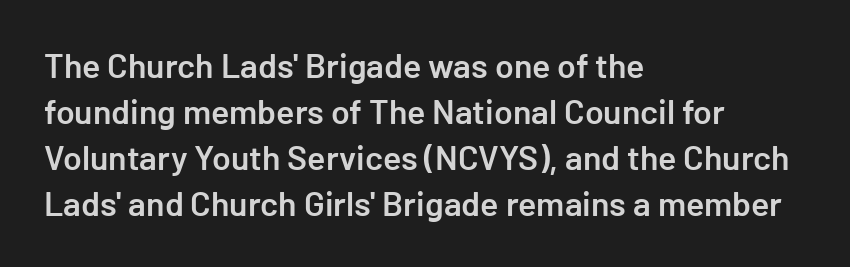
Type without underlining. Compared with a centered layout, this one pins lines to the left instead. Do the letters lean? They stand straight. Regular leading. This sample uses plain, unmodified letter spacing. Weight: semibold (demi).
